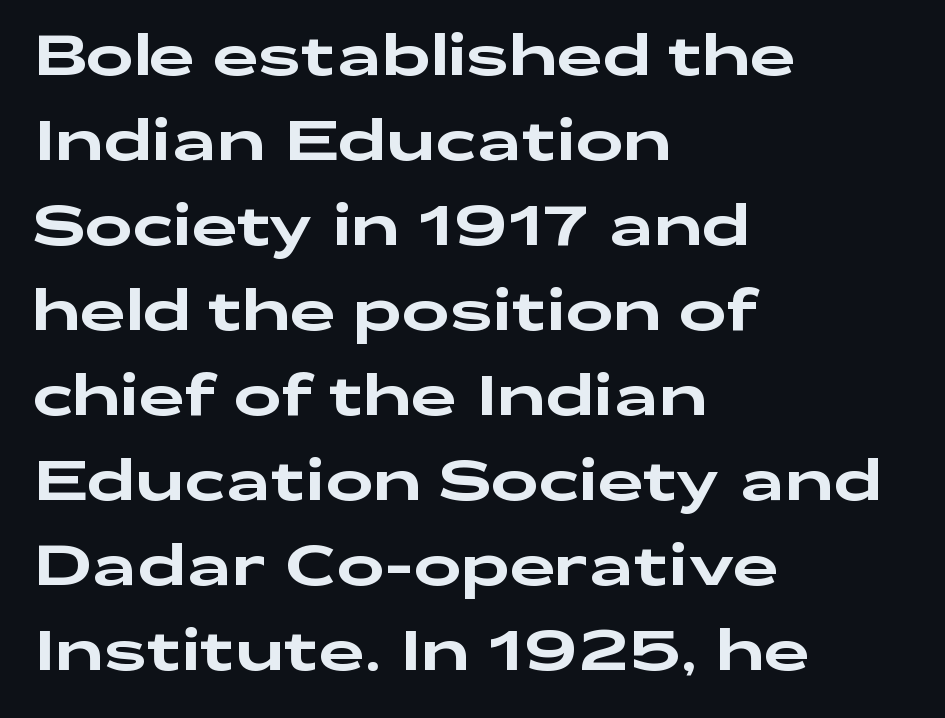
Q: Is the text italic (slanted)? A: No, it is upright.
Q: Is the typeface a serif or a sans-serif typeface? A: Sans-serif.
Q: Is the text underlined? A: No.
Q: How is the paragraph aligned? A: Left-aligned.
Q: Is the spacing between letters normal or unusually wide? A: Normal.
Q: Is the spacing between lines tight, normal or loose? A: Normal.
Q: Width (condensed, normal, or wide)? A: Wide.
Q: Stroke contrast? A: Low.
Q: x-height? A: Medium.
Q: Monospaced? A: No.
